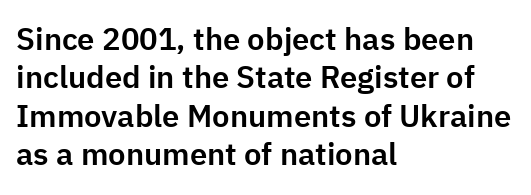
{"serif": "no", "italic": "no", "width": "normal", "stroke_contrast": "low", "x_height": "medium", "monospaced": "no", "underline": "no", "align": "left", "line_spacing_ratio": 1.24, "letter_spacing": "normal", "letter_spacing_em": 0.0, "glyph_px": 31}
